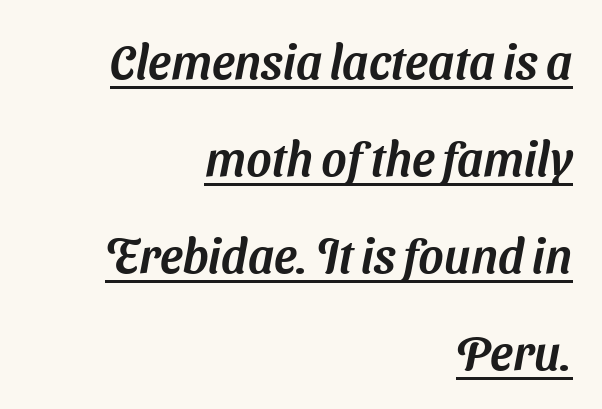
Q: Is the typeface a serif or a sans-serif typeface? A: Sans-serif.
Q: Is the text underlined? A: Yes.
Q: How is the paragraph aligned? A: Right-aligned.
Q: Is the spacing between letters normal or unusually wide? A: Normal.
Q: Is the spacing between lines tight, normal or loose? A: Loose.
Q: Width (condensed, normal, or wide)? A: Normal.
Q: Stroke contrast? A: Medium.
Q: x-height? A: Medium.
Q: Monospaced? A: No.
